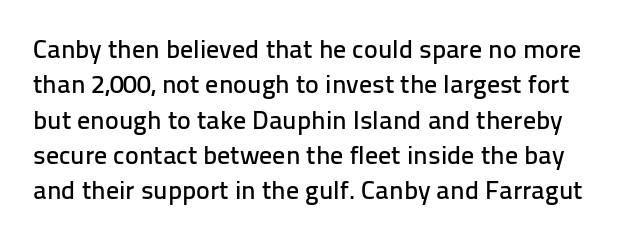
Baseline-to-baseline distance is the conventional proportion of letter height. If you drew a line through each stem, it would be perfectly vertical. Type without underlining. Short note: letters normally spaced.
